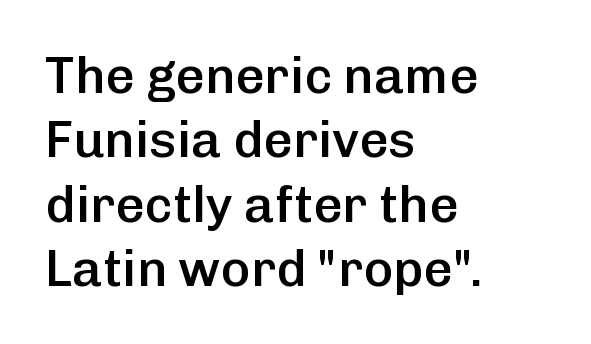
Q: Is the text bold? A: Semi-bold.
Q: Is the text italic (slanted)? A: No, it is upright.
Q: Is the typeface a serif or a sans-serif typeface? A: Sans-serif.
Q: Is the text underlined? A: No.
Q: How is the paragraph aligned? A: Left-aligned.
Q: Is the spacing between letters normal or unusually wide? A: Normal.
Q: Is the spacing between lines tight, normal or loose? A: Normal.
Q: Width (condensed, normal, or wide)? A: Normal.
Q: Stroke contrast? A: Low.
Q: x-height? A: Medium.
Q: Monospaced? A: No.
